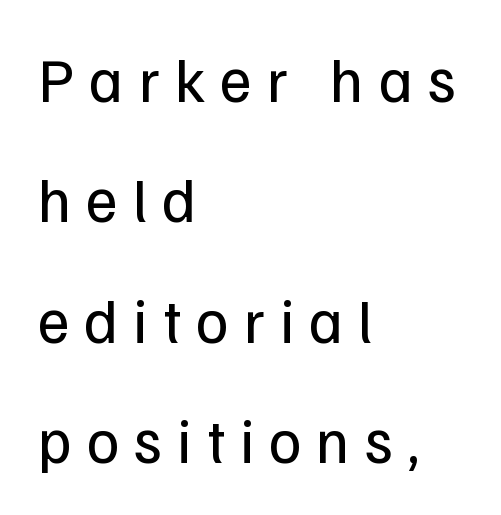
Q: Is the text bold? A: No.
Q: Is the text italic (slanted)? A: No, it is upright.
Q: Is the typeface a serif or a sans-serif typeface? A: Sans-serif.
Q: Is the text underlined? A: No.
Q: How is the paragraph aligned? A: Left-aligned.
Q: Is the spacing between letters normal or unusually wide? A: Unusually wide.
Q: Is the spacing between lines tight, normal or loose? A: Loose.
Q: Width (condensed, normal, or wide)? A: Normal.
Q: Stroke contrast? A: Low.
Q: x-height? A: Medium.
Q: Monospaced? A: No.
